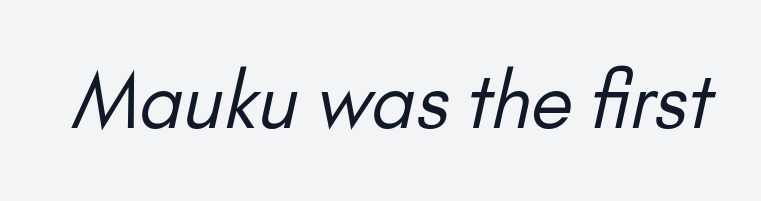
{"serif": "no", "bold": "no", "weight": "regular", "width": "normal", "stroke_contrast": "low", "x_height": "small", "monospaced": "no", "underline": "no", "letter_spacing": "normal", "letter_spacing_em": 0.0, "glyph_px": 76}
